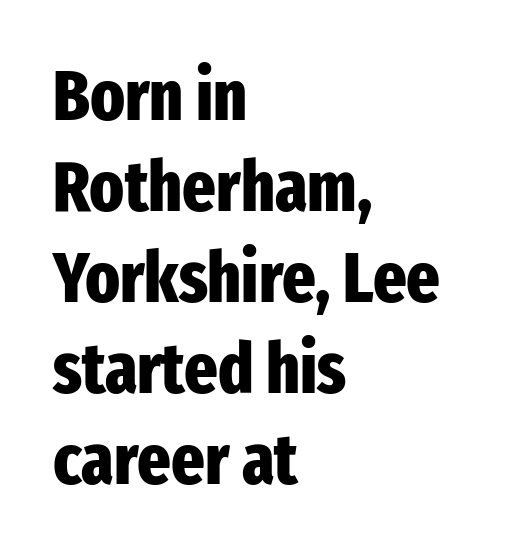
{"serif": "no", "italic": "no", "bold": "yes", "weight": "heavy", "width": "condensed", "stroke_contrast": "low", "x_height": "medium", "monospaced": "no", "underline": "no", "align": "left", "line_spacing": "normal", "line_spacing_ratio": 1.28, "letter_spacing": "normal", "letter_spacing_em": 0.0, "glyph_px": 71}
